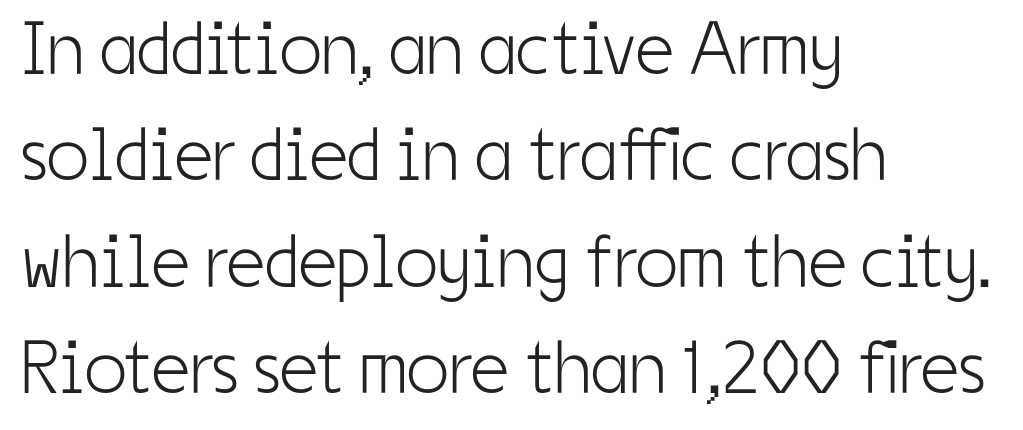
Bare-footed words on every line. Character widths vary here, with narrow letters taking less room than wide ones. The type is set solid horizontally, with unmodified tracking. Horizontal bands of white between lines are of average thickness. Look at the bottom of the vertical strokes: they stop flat, with no serifs. This is roman type, the default non-slanted kind.
